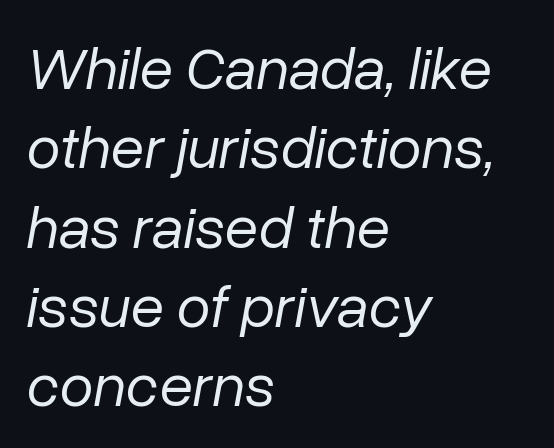
Q: Is the text bold? A: No.
Q: Is the text italic (slanted)? A: Yes, it leans right by about 10 degrees.
Q: Is the text underlined? A: No.
Q: How is the paragraph aligned? A: Left-aligned.
Q: Is the spacing between letters normal or unusually wide? A: Normal.
Q: Is the spacing between lines tight, normal or loose? A: Normal.
Q: Width (condensed, normal, or wide)? A: Normal.
Q: Stroke contrast? A: Low.
Q: x-height? A: Medium.
Q: Monospaced? A: No.
